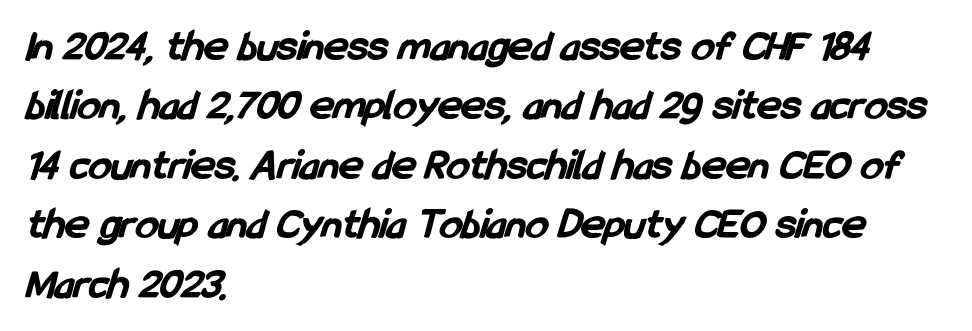
Caption: multi-line text, flush left, ragged right. Typographic density is high because the face is bold. Rows of type keep a routine distance in the vertical direction. In terms of letterform style, serifs are entirely absent.
